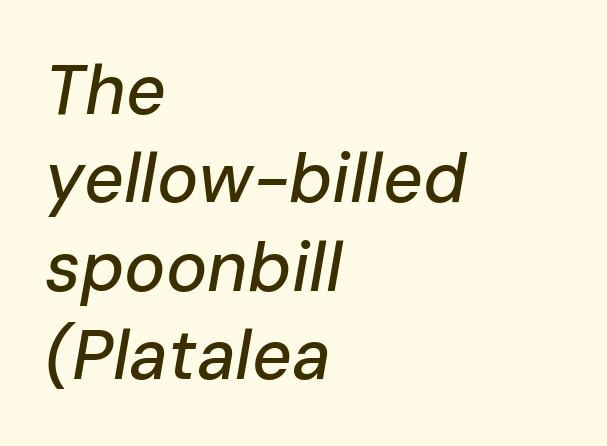
This rendering uses left alignment, leaving the right contour irregular. Characters are canted at an angle relative to the baseline's perpendicular. Check under the words: just untouched page. A normal amount of white space separates one row of letters from the next.
